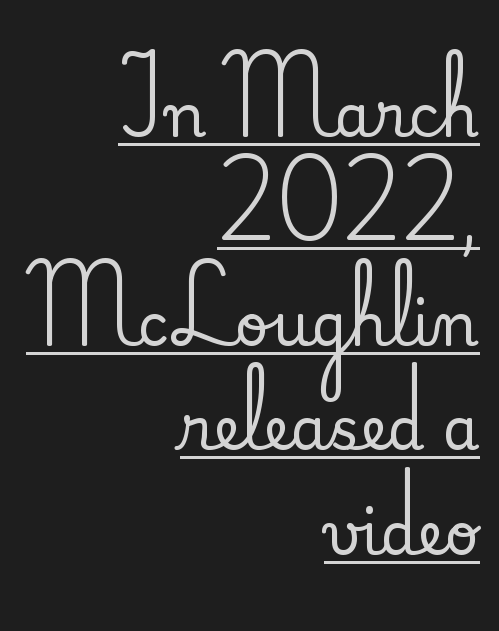
Compared with undecorated copy, this sample adds a rule below the words. A typesetter would call this proportional, since set widths differ per character. If you drew a line through each stem, it would be perfectly vertical. Yep, those are serifs on the letters.
